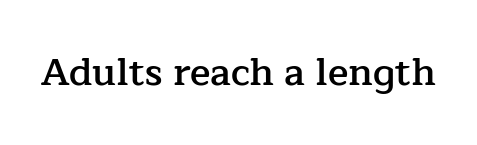
The image shows 38 px semibold serif type, upright; set normal letter spacing, not underlined; low stroke contrast and a medium x-height.
